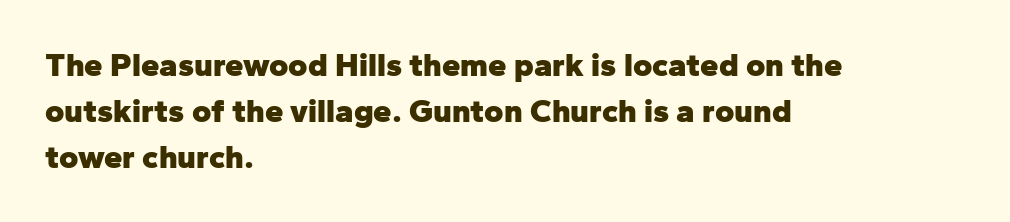
{"serif": "no", "italic": "no", "bold": "yes", "weight": "heavy", "width": "normal", "stroke_contrast": "low", "x_height": "medium", "monospaced": "no", "underline": "no", "align": "left", "line_spacing": "normal", "line_spacing_ratio": 1.39, "letter_spacing": "normal", "letter_spacing_em": 0.0, "glyph_px": 33}
